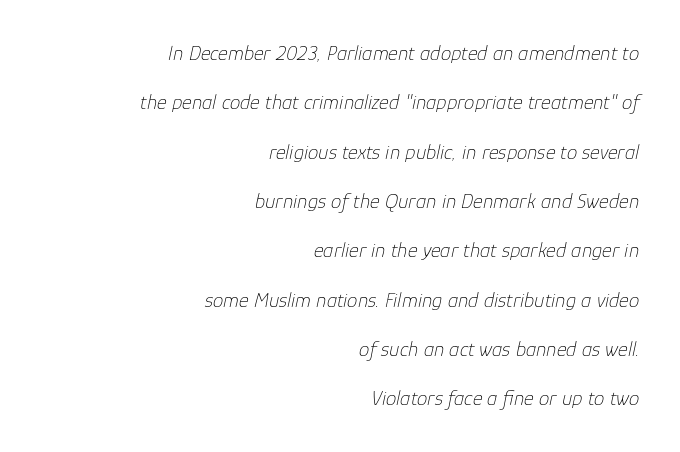
Q: Is the text bold? A: No.
Q: Is the text italic (slanted)? A: Yes, it leans right by about 12 degrees.
Q: Is the text underlined? A: No.
Q: How is the paragraph aligned? A: Right-aligned.
Q: Is the spacing between letters normal or unusually wide? A: Normal.
Q: Is the spacing between lines tight, normal or loose? A: Loose.
